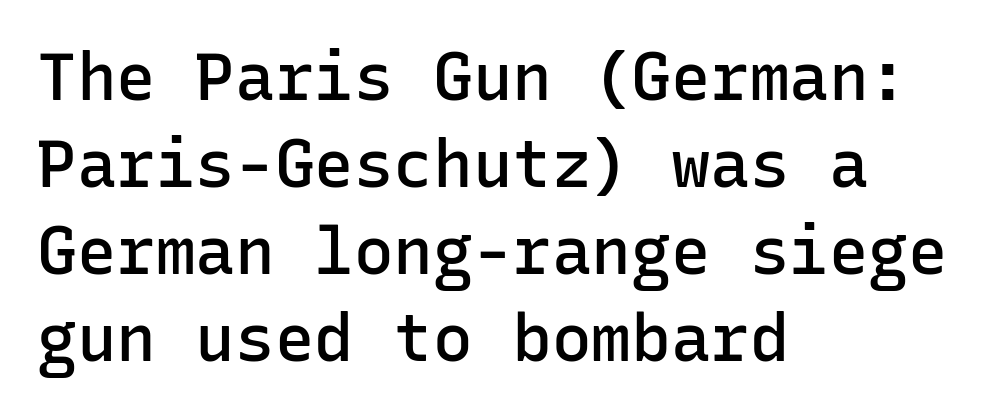
{"serif": "no", "italic": "no", "bold": "semi", "weight": "semibold", "width": "normal", "stroke_contrast": "low", "x_height": "medium", "monospaced": "yes", "underline": "no", "align": "left", "line_spacing": "normal", "line_spacing_ratio": 1.32, "letter_spacing": "normal", "letter_spacing_em": 0.0, "glyph_px": 66}
